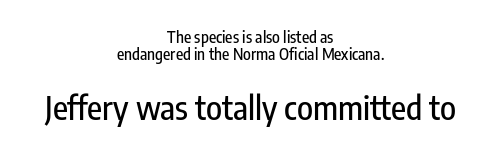
Q: Is the text italic (slanted)? A: No, it is upright.
Q: Is the typeface a serif or a sans-serif typeface? A: Sans-serif.
Q: Is the text underlined? A: No.
Q: How is the paragraph aligned? A: Centered.
Q: Is the spacing between letters normal or unusually wide? A: Normal.
Q: Is the spacing between lines tight, normal or loose? A: Tight.
Q: Which block of text is set in a larger size, the first (top) or the second (bottom)? A: The second (bottom) one.
Q: Width (condensed, normal, or wide)? A: Condensed.
Q: Stroke contrast? A: Low.
Q: x-height? A: Medium.
Q: Monospaced? A: No.
